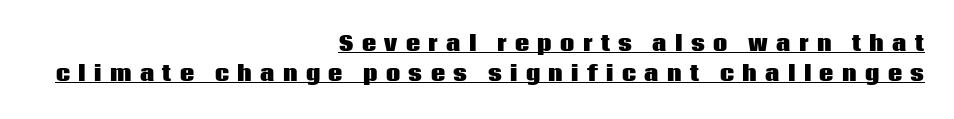
{"italic": "no", "bold": "yes", "underline": "yes", "align": "right", "line_spacing": "normal", "line_spacing_ratio": 1.49, "letter_spacing": "wide", "letter_spacing_em": 0.42, "glyph_px": 20}
